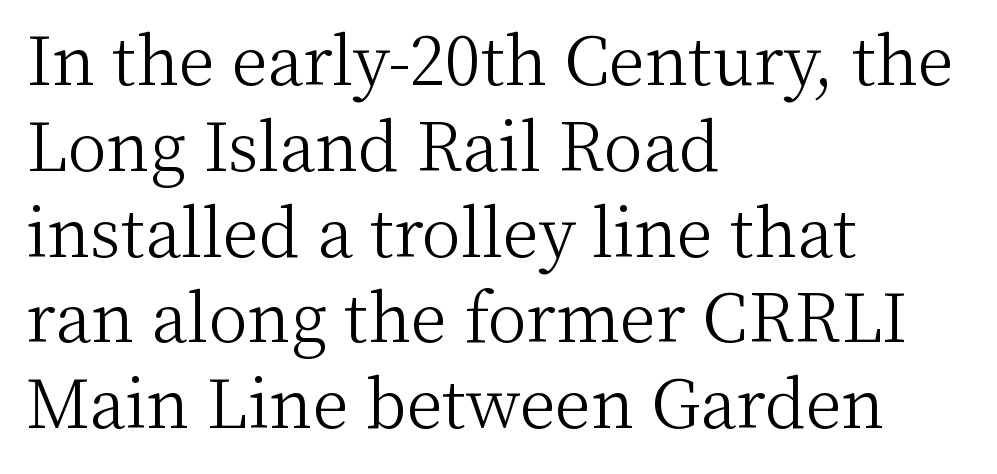
The image shows 66 px light serif type, upright; set left-aligned, normal line spacing (1.3x), normal letter spacing, not underlined; medium stroke contrast and a medium x-height.
